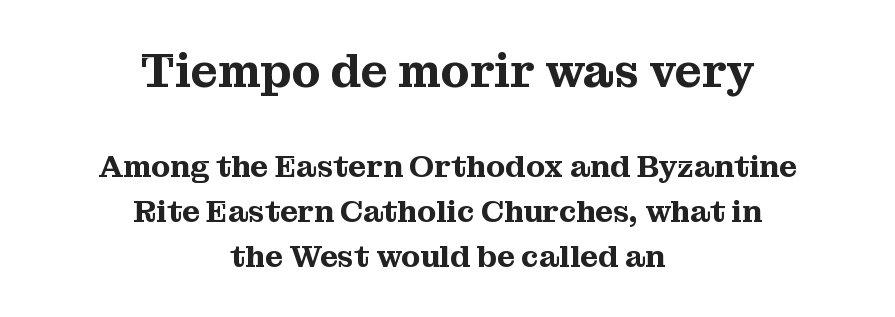
Q: Is the text italic (slanted)? A: No, it is upright.
Q: Is the typeface a serif or a sans-serif typeface? A: Serif.
Q: Is the text underlined? A: No.
Q: How is the paragraph aligned? A: Centered.
Q: Is the spacing between letters normal or unusually wide? A: Normal.
Q: Is the spacing between lines tight, normal or loose? A: Normal.
Q: Which block of text is set in a larger size, the first (top) or the second (bottom)? A: The first (top) one.
Q: Width (condensed, normal, or wide)? A: Normal.
Q: Stroke contrast? A: Medium.
Q: x-height? A: Medium.
Q: Monospaced? A: No.
